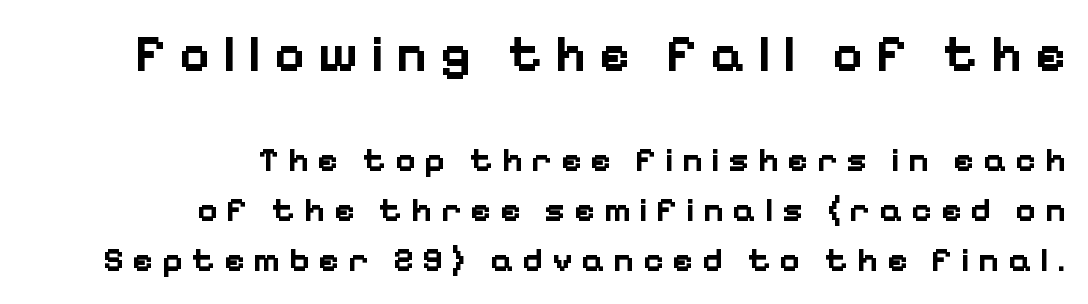
Q: Is the text bold? A: Yes.
Q: Is the text italic (slanted)? A: No, it is upright.
Q: Is the typeface a serif or a sans-serif typeface? A: Sans-serif.
Q: Is the text underlined? A: No.
Q: How is the paragraph aligned? A: Right-aligned.
Q: Is the spacing between letters normal or unusually wide? A: Unusually wide.
Q: Is the spacing between lines tight, normal or loose? A: Normal.
Q: Which block of text is set in a larger size, the first (top) or the second (bottom)? A: The first (top) one.
Q: Width (condensed, normal, or wide)? A: Normal.
Q: Stroke contrast? A: Low.
Q: x-height? A: Medium.
Q: Monospaced? A: No.
